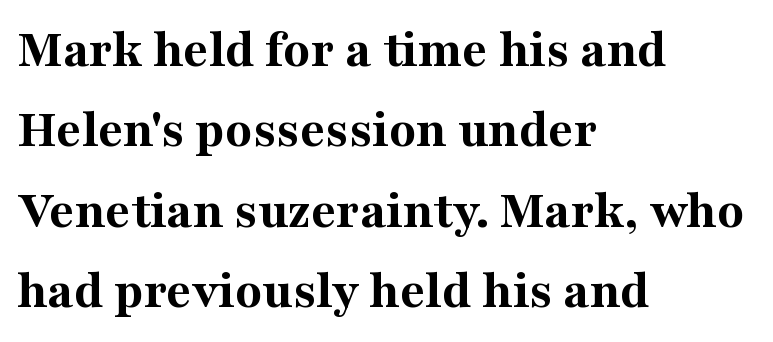
{"serif": "yes", "italic": "no", "bold": "yes", "weight": "bold", "width": "normal", "stroke_contrast": "medium", "x_height": "medium", "monospaced": "no", "underline": "no", "align": "left", "line_spacing": "normal", "line_spacing_ratio": 1.46, "letter_spacing": "normal", "letter_spacing_em": 0.0, "glyph_px": 55}
